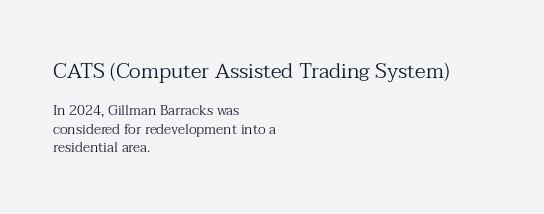
Q: Is the text bold? A: No.
Q: Is the text italic (slanted)? A: No, it is upright.
Q: Is the text underlined? A: No.
Q: How is the paragraph aligned? A: Left-aligned.
Q: Is the spacing between letters normal or unusually wide? A: Normal.
Q: Is the spacing between lines tight, normal or loose? A: Normal.
Q: Which block of text is set in a larger size, the first (top) or the second (bottom)? A: The first (top) one.
